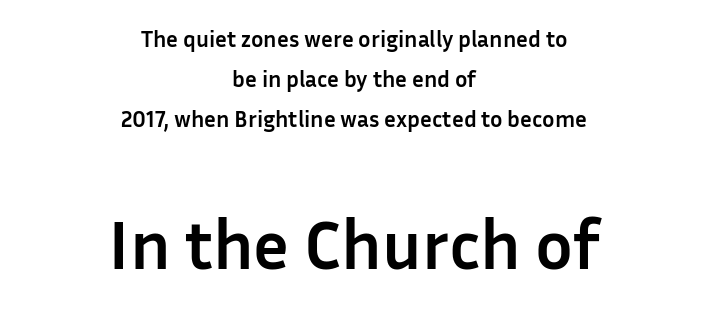
Q: Is the text bold? A: Yes.
Q: Is the text italic (slanted)? A: No, it is upright.
Q: Is the typeface a serif or a sans-serif typeface? A: Sans-serif.
Q: Is the text underlined? A: No.
Q: How is the paragraph aligned? A: Centered.
Q: Is the spacing between letters normal or unusually wide? A: Normal.
Q: Which block of text is set in a larger size, the first (top) or the second (bottom)? A: The second (bottom) one.
Q: Width (condensed, normal, or wide)? A: Normal.
Q: Stroke contrast? A: Low.
Q: x-height? A: Medium.
Q: Monospaced? A: No.
